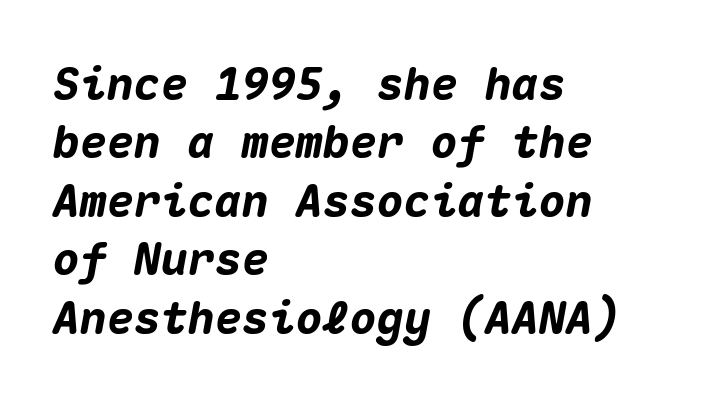
Q: Is the text bold? A: Yes.
Q: Is the text italic (slanted)? A: Yes, it leans right by about 10 degrees.
Q: Is the text underlined? A: No.
Q: How is the paragraph aligned? A: Left-aligned.
Q: Is the spacing between letters normal or unusually wide? A: Normal.
Q: Is the spacing between lines tight, normal or loose? A: Normal.
Q: Width (condensed, normal, or wide)? A: Normal.
Q: Stroke contrast? A: Medium.
Q: x-height? A: Medium.
Q: Monospaced? A: Yes.
